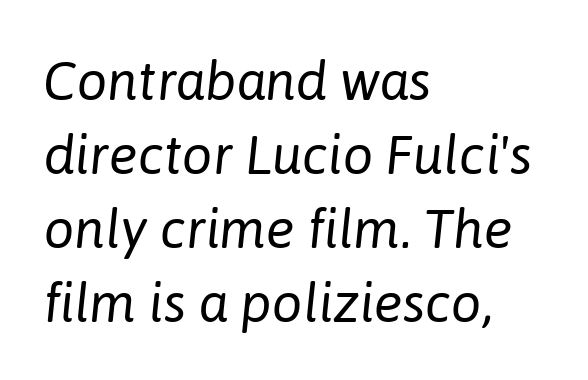
Q: Is the text bold? A: No.
Q: Is the text italic (slanted)? A: Yes, it leans right by about 6 degrees.
Q: Is the text underlined? A: No.
Q: How is the paragraph aligned? A: Left-aligned.
Q: Is the spacing between letters normal or unusually wide? A: Normal.
Q: Is the spacing between lines tight, normal or loose? A: Normal.
Q: Width (condensed, normal, or wide)? A: Normal.
Q: Stroke contrast? A: Low.
Q: x-height? A: Medium.
Q: Monospaced? A: No.
